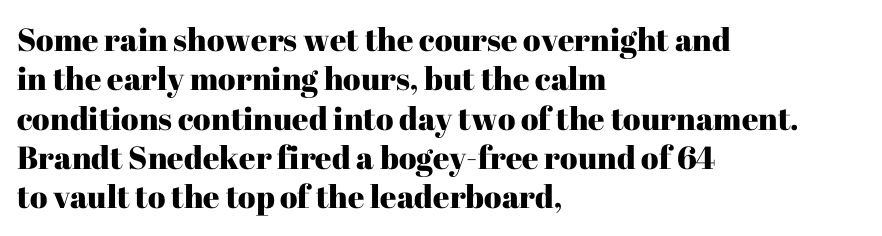
Q: Is the text italic (slanted)? A: No, it is upright.
Q: Is the typeface a serif or a sans-serif typeface? A: Serif.
Q: Is the text underlined? A: No.
Q: How is the paragraph aligned? A: Left-aligned.
Q: Is the spacing between letters normal or unusually wide? A: Normal.
Q: Width (condensed, normal, or wide)? A: Normal.
Q: Stroke contrast? A: High.
Q: x-height? A: Medium.
Q: Monospaced? A: No.
